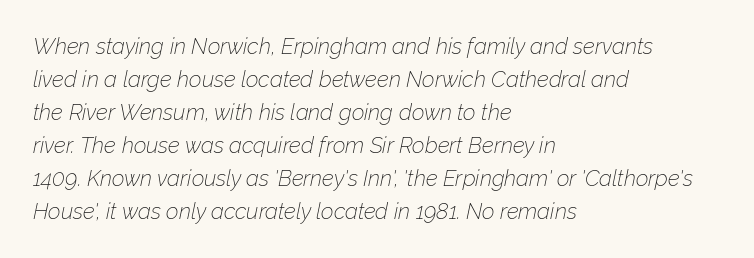
The image shows 22 px text type, italic (leaning right); set left-aligned, normal line spacing (1.5x), normal letter spacing, not underlined.
